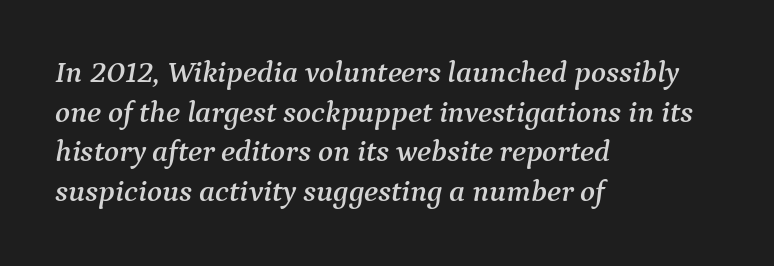
Q: Is the text italic (slanted)? A: Yes, it leans right by about 9 degrees.
Q: Is the typeface a serif or a sans-serif typeface? A: Serif.
Q: Is the text underlined? A: No.
Q: How is the paragraph aligned? A: Left-aligned.
Q: Is the spacing between letters normal or unusually wide? A: Normal.
Q: Is the spacing between lines tight, normal or loose? A: Normal.
Q: Width (condensed, normal, or wide)? A: Normal.
Q: Stroke contrast? A: Medium.
Q: x-height? A: Medium.
Q: Monospaced? A: No.
